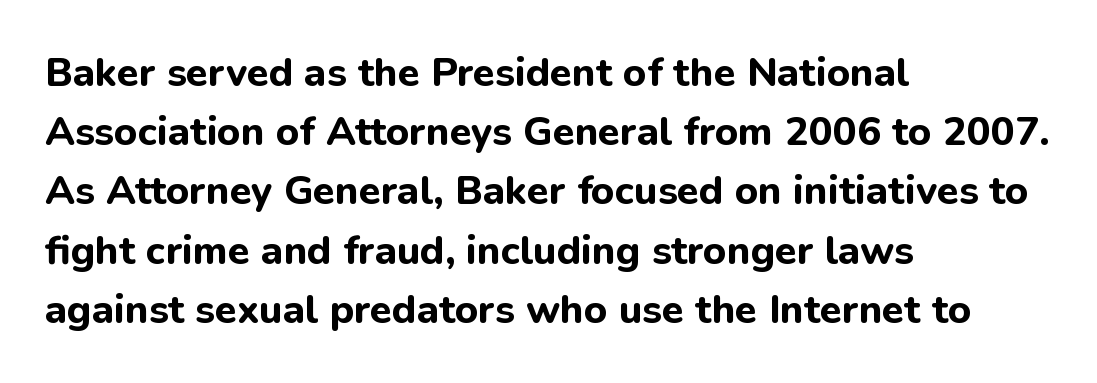
Spacing verdict: proportional, widths tailored to each character. Whoever set this chose a conventional vertical rhythm. Posture: vertical. Characters follow at the spacing the type designer built in. The space directly below the letters is spotless. If you drew a ruler down the left edge, every line would touch it.
